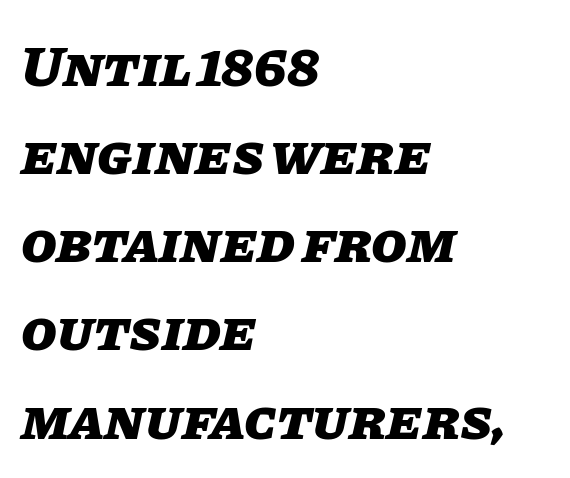
{"italic": "yes", "lean": "right", "slant_degrees": 11, "bold": "yes", "weight": "heavy", "width": "normal", "stroke_contrast": "low", "x_height": "large", "monospaced": "no", "underline": "no", "align": "left", "line_spacing": "normal", "line_spacing_ratio": 1.52, "letter_spacing": "normal", "letter_spacing_em": 0.0, "glyph_px": 58}
